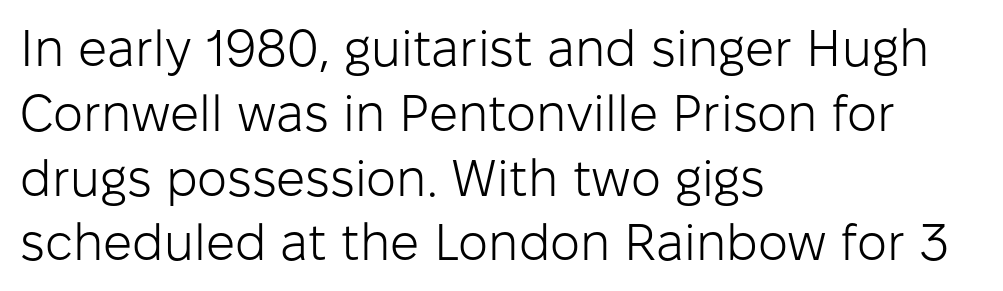
Q: Is the text bold? A: No.
Q: Is the text italic (slanted)? A: No, it is upright.
Q: Is the typeface a serif or a sans-serif typeface? A: Sans-serif.
Q: Is the text underlined? A: No.
Q: How is the paragraph aligned? A: Left-aligned.
Q: Is the spacing between letters normal or unusually wide? A: Normal.
Q: Is the spacing between lines tight, normal or loose? A: Normal.
Q: Width (condensed, normal, or wide)? A: Normal.
Q: Stroke contrast? A: Low.
Q: x-height? A: Medium.
Q: Monospaced? A: No.
